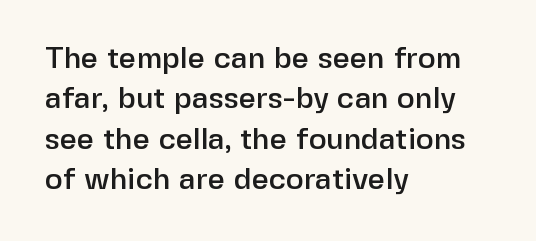
Q: Is the text italic (slanted)? A: No, it is upright.
Q: Is the typeface a serif or a sans-serif typeface? A: Sans-serif.
Q: Is the text underlined? A: No.
Q: How is the paragraph aligned? A: Left-aligned.
Q: Is the spacing between letters normal or unusually wide? A: Normal.
Q: Is the spacing between lines tight, normal or loose? A: Normal.
Q: Width (condensed, normal, or wide)? A: Normal.
Q: Stroke contrast? A: Low.
Q: x-height? A: Medium.
Q: Monospaced? A: No.
